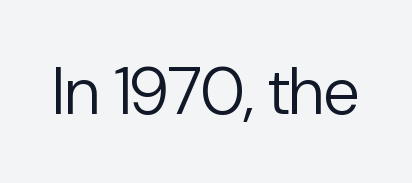
The image shows 66 px regular-weight sans-serif type, upright; set normal letter spacing, not underlined; low stroke contrast and a medium x-height.
